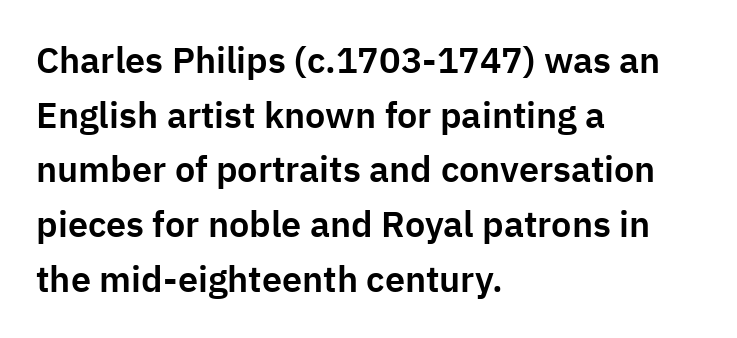
Q: Is the text italic (slanted)? A: No, it is upright.
Q: Is the typeface a serif or a sans-serif typeface? A: Sans-serif.
Q: Is the text underlined? A: No.
Q: How is the paragraph aligned? A: Left-aligned.
Q: Is the spacing between letters normal or unusually wide? A: Normal.
Q: Is the spacing between lines tight, normal or loose? A: Normal.
Q: Width (condensed, normal, or wide)? A: Normal.
Q: Stroke contrast? A: Low.
Q: x-height? A: Medium.
Q: Monospaced? A: No.
